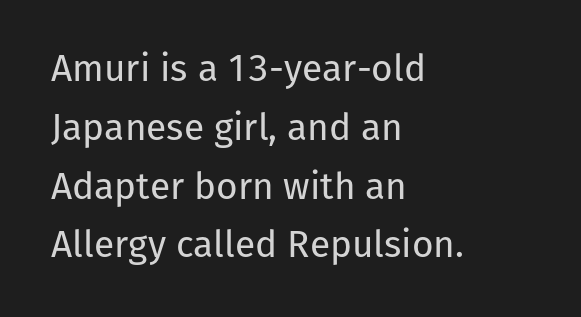
{"serif": "no", "italic": "no", "bold": "no", "weight": "regular", "width": "normal", "stroke_contrast": "low", "x_height": "medium", "monospaced": "no", "underline": "no", "align": "left", "line_spacing": "normal", "line_spacing_ratio": 1.59, "letter_spacing": "normal", "letter_spacing_em": 0.0, "glyph_px": 37}
